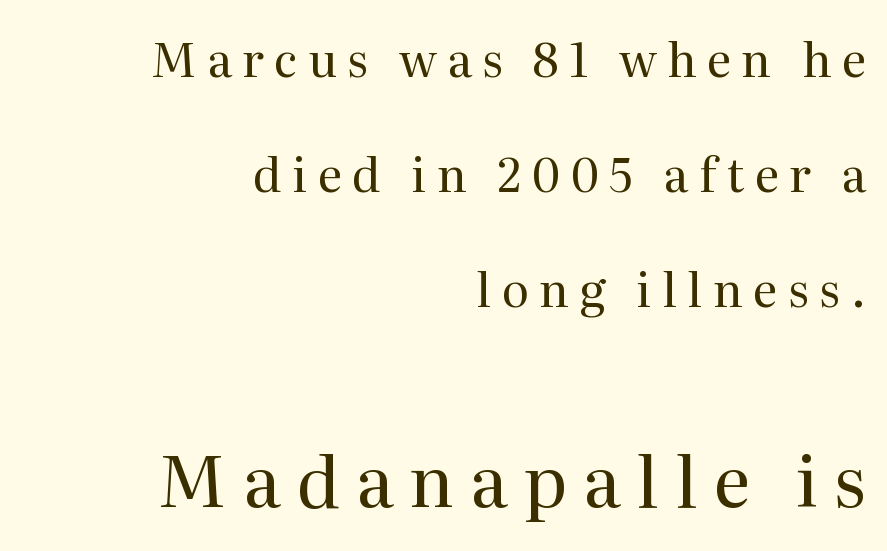
Ordinary non-slanted type is in use. Note the varied advance widths — an 'i' is clearly narrower than an 'm'. Look at the tracking — it's clearly loosened, letters drifting apart. The leading is generous, giving the passage an open texture. Unlike a clean sans, this face finishes its strokes with serifs. These lines are set flush right with a ragged left edge.
